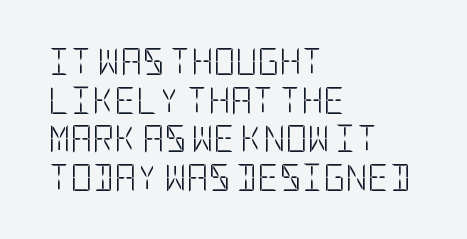
Q: Is the text bold? A: No.
Q: Is the text italic (slanted)? A: No, it is upright.
Q: Is the text underlined? A: No.
Q: How is the paragraph aligned? A: Left-aligned.
Q: Is the spacing between letters normal or unusually wide? A: Normal.
Q: Is the spacing between lines tight, normal or loose? A: Normal.
